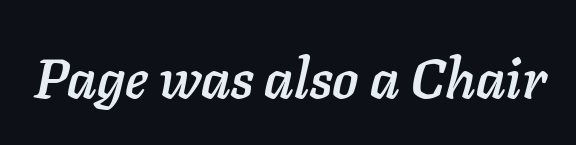
The image shows 55 px text type, italic (leaning right); set normal letter spacing, not underlined; low stroke contrast and a medium x-height.
